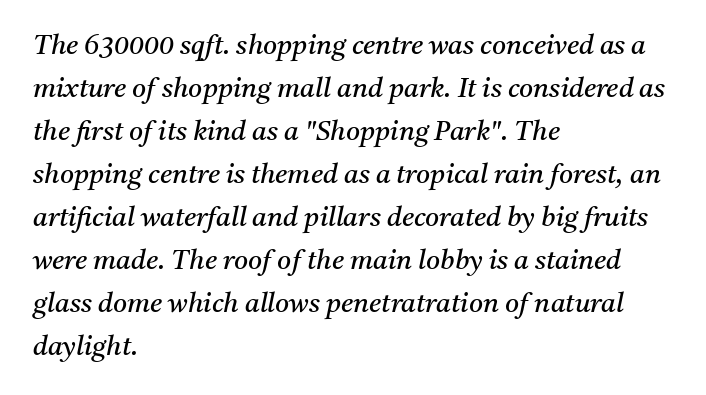
The image shows 27 px text type, italic (leaning right); set left-aligned, normal line spacing (1.59x), normal letter spacing, not underlined.
